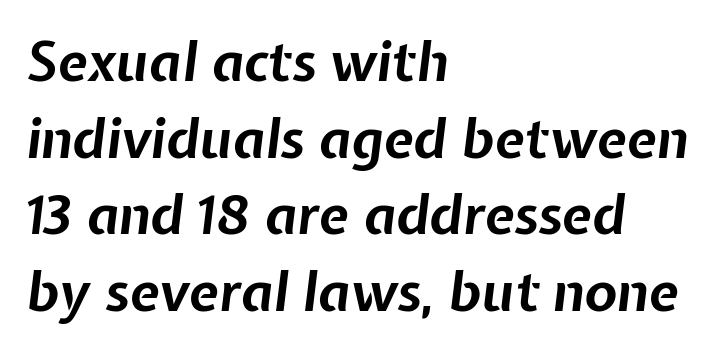
The image shows 54 px bold type, italic (leaning right); set left-aligned, normal line spacing (1.42x), normal letter spacing, not underlined; low stroke contrast and a medium x-height.
